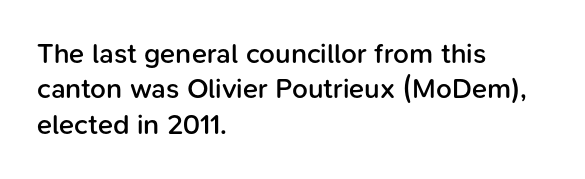
The image shows 28 px semibold sans-serif type, upright; set left-aligned, normal line spacing (1.26x), normal letter spacing, not underlined; low stroke contrast and a medium x-height.
